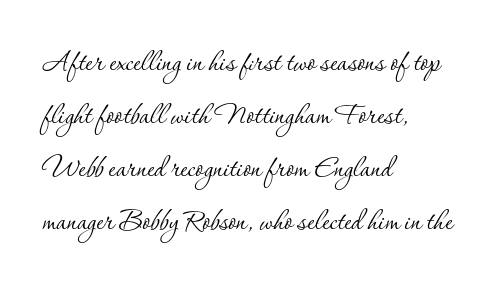
The image shows 36 px thin serif type; set left-aligned, normal line spacing (1.47x), normal letter spacing, not underlined; low stroke contrast and a small x-height.
